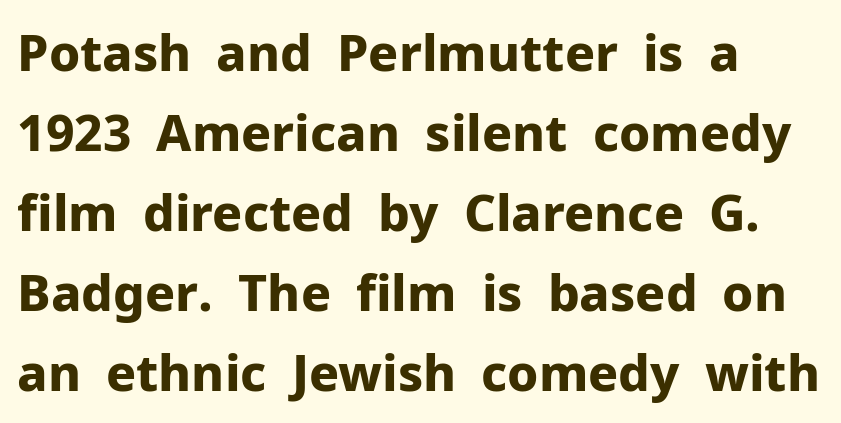
The image shows 50 px bold sans-serif type, upright; set left-aligned, normal line spacing (1.6x), normal letter spacing, not underlined; low stroke contrast and a medium x-height.
